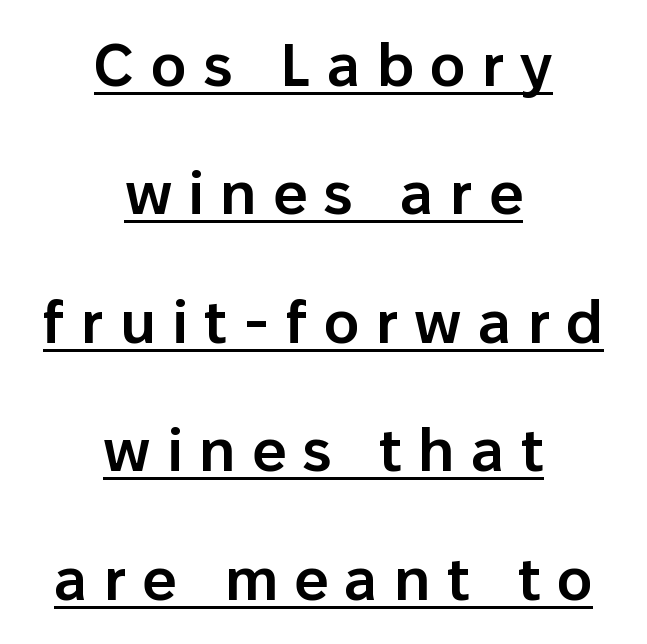
Nope, not italic — everything's standing straight. The letterforms stand isolated, each surrounded by extra space. The lines are spread far apart with generous leading. Semibold letterforms, between regular and bold. Check where the strokes stop: nothing finishes them off — pure sans.
